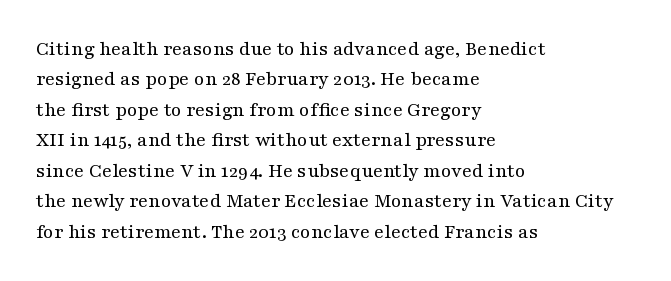
{"italic": "no", "bold": "no", "underline": "no", "align": "left", "line_spacing": "normal", "line_spacing_ratio": 1.45, "letter_spacing": "normal", "letter_spacing_em": 0.0, "glyph_px": 21}
